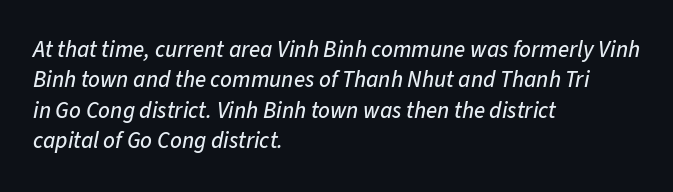
Q: Is the text italic (slanted)? A: Yes, it leans right by about 11 degrees.
Q: Is the text underlined? A: No.
Q: How is the paragraph aligned? A: Left-aligned.
Q: Is the spacing between letters normal or unusually wide? A: Normal.
Q: Is the spacing between lines tight, normal or loose? A: Normal.
